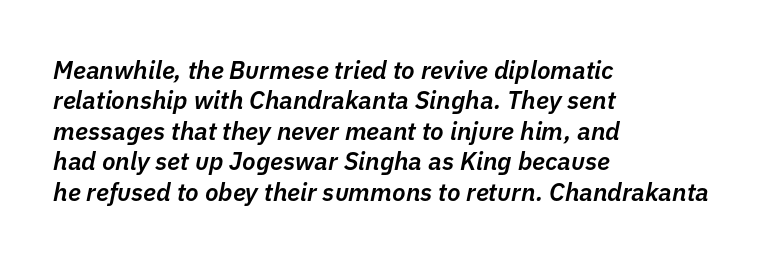
{"italic": "yes", "lean": "right", "slant_degrees": 11, "bold": "semi", "underline": "no", "align": "left", "line_spacing_ratio": 1.22, "letter_spacing": "normal", "letter_spacing_em": 0.0, "glyph_px": 25}
